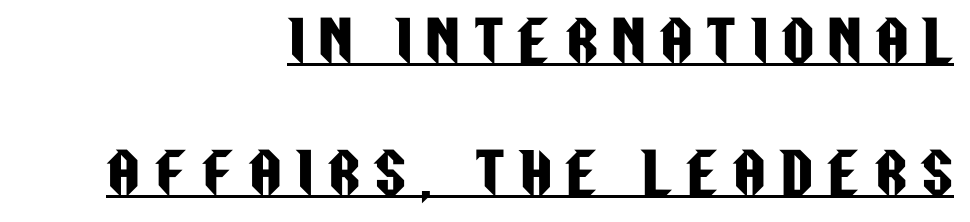
Is this a fixed-width face? No — the glyphs have proportional, varying widths. Does the copy run flush right? Yes — the right margin is perfectly even. The font's upright variant was chosen for this text. Regarding serifs, this sample does without them. Does a line run under the words? Yes, clearly. The leading is generous, giving the passage an open texture.
